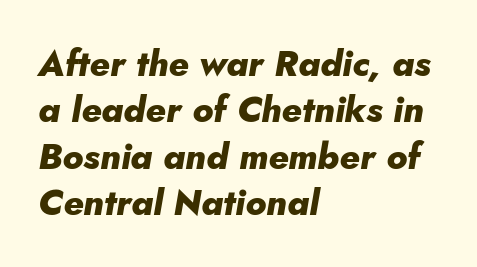
Q: Is the text bold? A: Yes.
Q: Is the text italic (slanted)? A: Yes, it leans right by about 10 degrees.
Q: Is the text underlined? A: No.
Q: How is the paragraph aligned? A: Left-aligned.
Q: Is the spacing between letters normal or unusually wide? A: Normal.
Q: Is the spacing between lines tight, normal or loose? A: Normal.
Q: Width (condensed, normal, or wide)? A: Normal.
Q: Stroke contrast? A: Low.
Q: x-height? A: Small.
Q: Monospaced? A: No.
